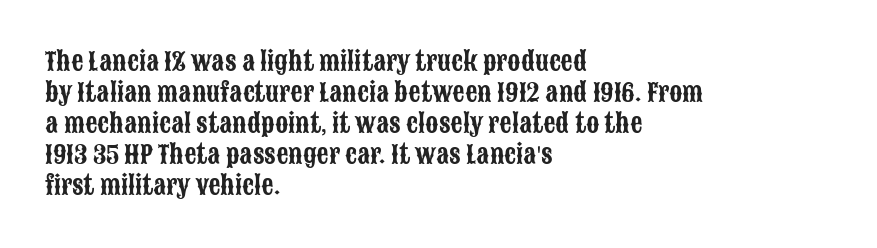
The rag falls on the right side of this text block. How would I describe the line gaps? Plain and ordinary. Ordinary non-slanted type is in use. The gaps between neighbouring characters are ordinary and unremarkable.
